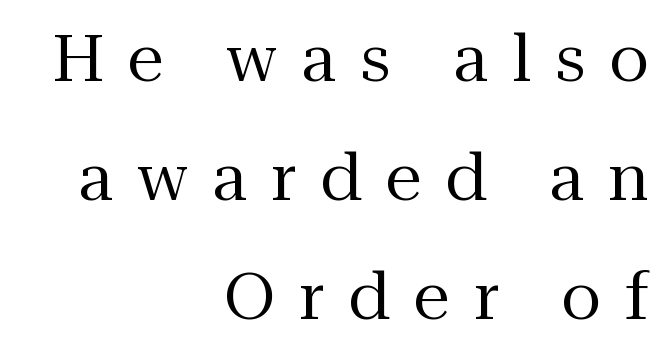
Rendered with straight, roman letterforms. No word sits above an underline. The compositor pushed each line to the right boundary. Looks like regular typesetting: each glyph gets only the width it needs. The characters display serif detailing at their extremities.
